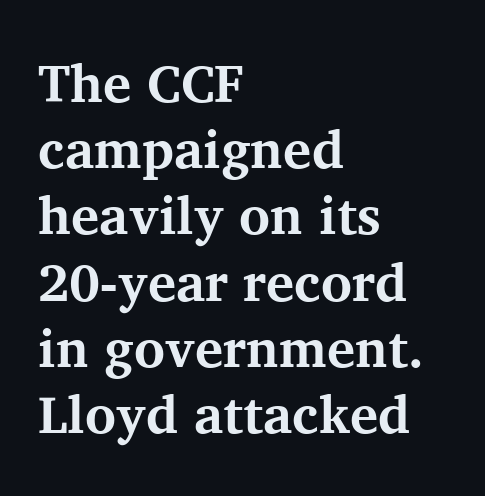
The image shows 53 px bold serif type, upright; set left-aligned, normal line spacing (1.25x), normal letter spacing, not underlined; medium stroke contrast and a medium x-height.
